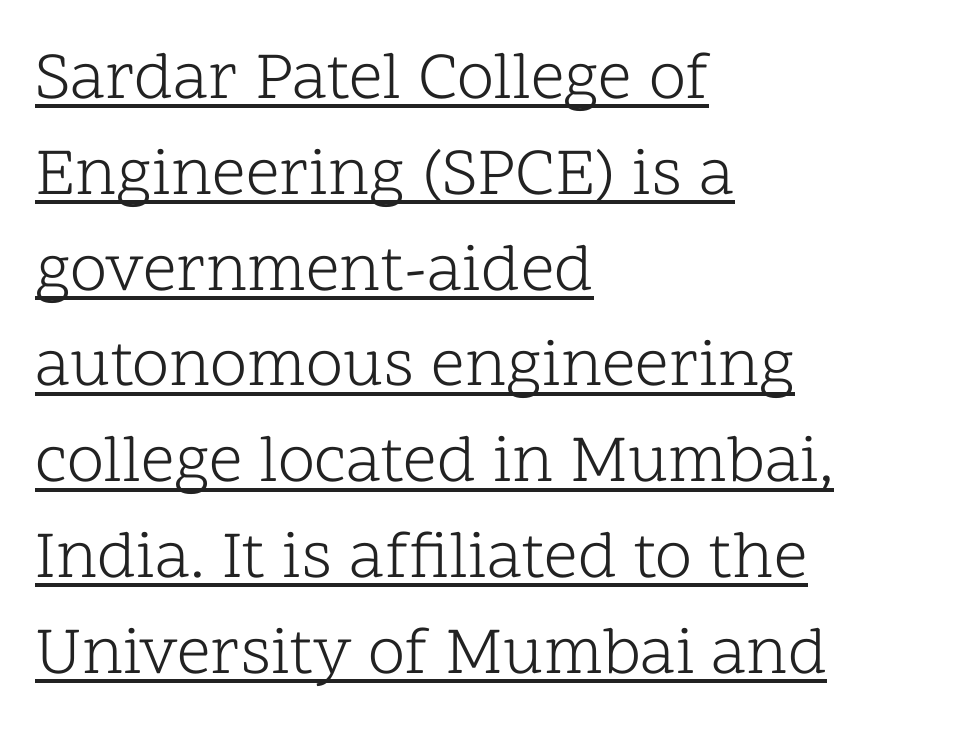
The image shows 67 px light serif type, upright; set left-aligned, normal line spacing (1.43x), normal letter spacing, underlined; low stroke contrast and a medium x-height.
